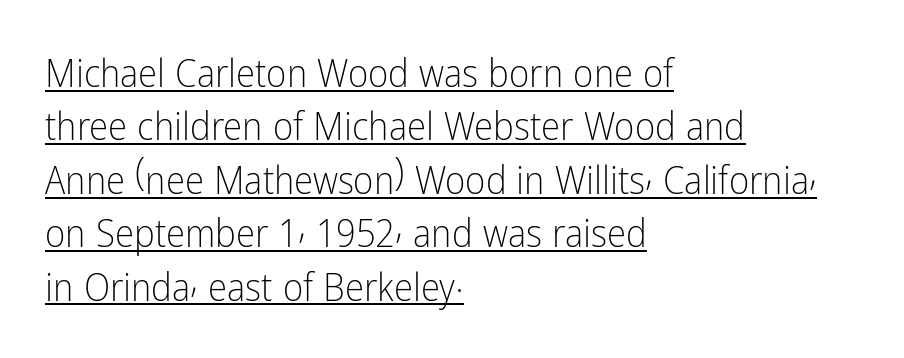
The image shows 39 px light, condensed sans-serif type, upright; set left-aligned, normal line spacing (1.37x), normal letter spacing, underlined; low stroke contrast and a medium x-height.
